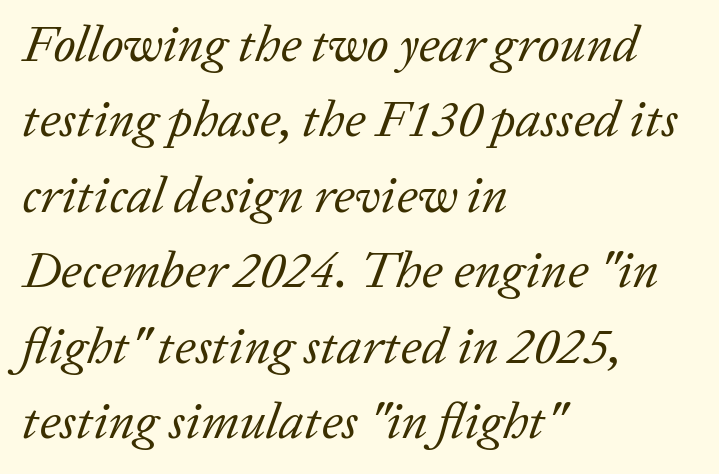
The image shows 51 px regular-weight serif type, italic (leaning right); set left-aligned, normal line spacing (1.48x), normal letter spacing, not underlined; low stroke contrast and a medium x-height.
